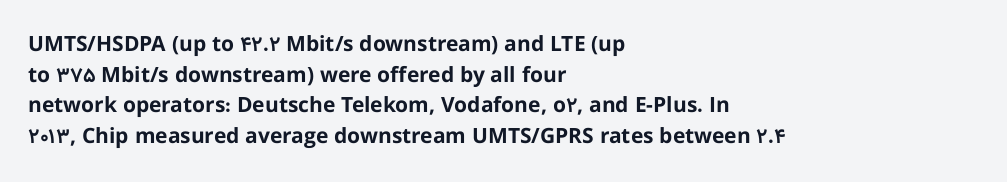
The image shows 21 px bold type, upright; set left-aligned, normal line spacing (1.46x), normal letter spacing, not underlined.
